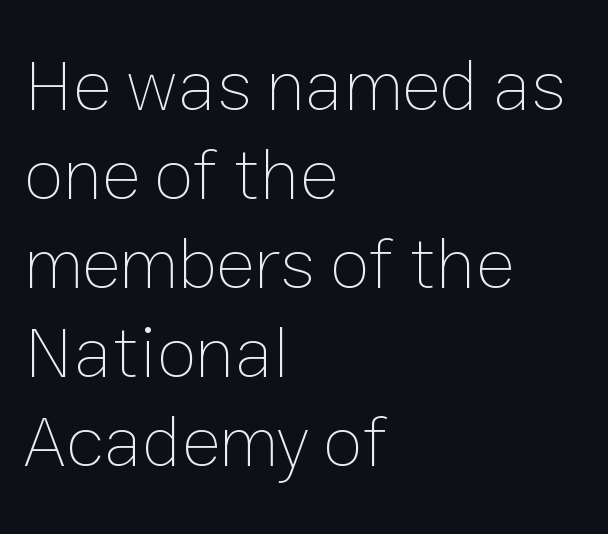
{"italic": "no", "bold": "no", "weight": "thin", "width": "normal", "stroke_contrast": "low", "x_height": "medium", "monospaced": "no", "underline": "no", "align": "left", "line_spacing_ratio": 1.22, "letter_spacing": "normal", "letter_spacing_em": 0.0, "glyph_px": 73}
